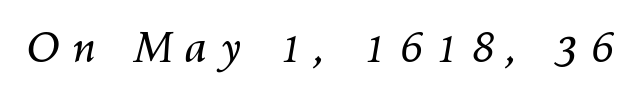
The image shows 43 px regular-weight type, italic (leaning right); set unusually wide letter spacing (+0.29 em), not underlined; medium stroke contrast and a medium x-height.
